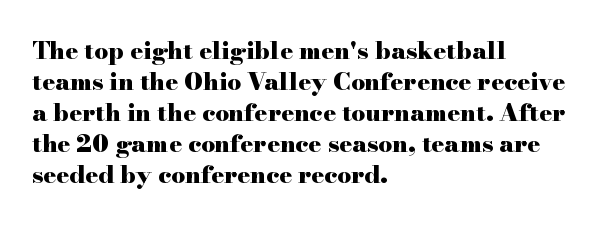
{"italic": "no", "bold": "yes", "underline": "no", "align": "left", "line_spacing": "normal", "line_spacing_ratio": 1.29, "letter_spacing": "normal", "letter_spacing_em": 0.0, "glyph_px": 24}
